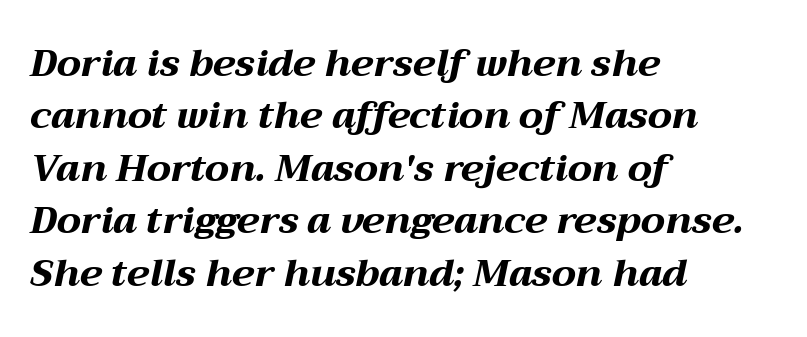
{"italic": "yes", "lean": "right", "slant_degrees": 12, "bold": "yes", "weight": "bold", "width": "wide", "stroke_contrast": "medium", "x_height": "medium", "monospaced": "no", "underline": "no", "align": "left", "line_spacing": "normal", "line_spacing_ratio": 1.38, "letter_spacing": "normal", "letter_spacing_em": 0.0, "glyph_px": 38}
